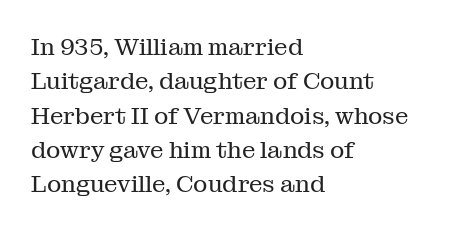
{"italic": "no", "bold": "no", "underline": "no", "align": "left", "line_spacing": "normal", "line_spacing_ratio": 1.43, "letter_spacing": "normal", "letter_spacing_em": 0.0, "glyph_px": 24}
